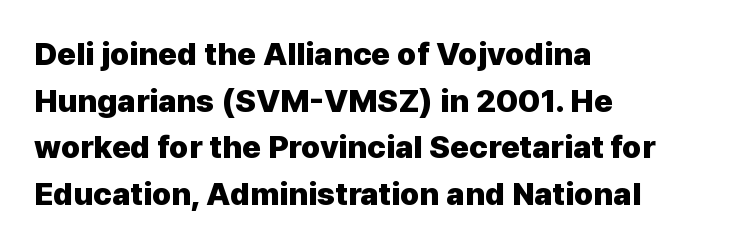
{"serif": "no", "italic": "no", "bold": "yes", "weight": "heavy", "width": "normal", "stroke_contrast": "low", "x_height": "medium", "monospaced": "no", "underline": "no", "align": "left", "line_spacing": "normal", "line_spacing_ratio": 1.46, "letter_spacing": "normal", "letter_spacing_em": 0.0, "glyph_px": 32}
